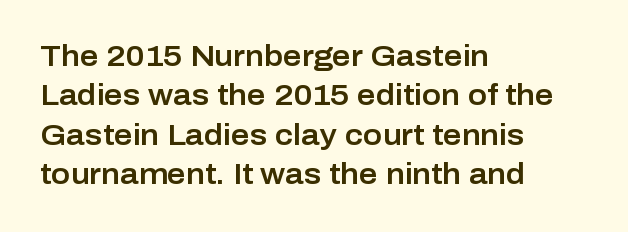
Visually the block forms a straight wall on the left and a jagged coastline on the right. How are the letters spaced? Ordinarily, with no added tracking. The font family rendered here belongs to the sans-serif group. Upright lettering throughout. Underlining? Definitely not there. Compared with typical paragraphs, the rows here are spaced about the same.
